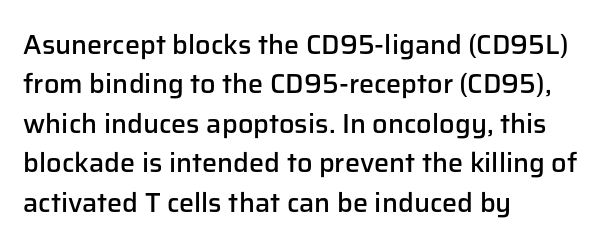
{"italic": "no", "bold": "semi", "underline": "no", "align": "left", "line_spacing": "normal", "line_spacing_ratio": 1.46, "letter_spacing": "normal", "letter_spacing_em": 0.0, "glyph_px": 27}
